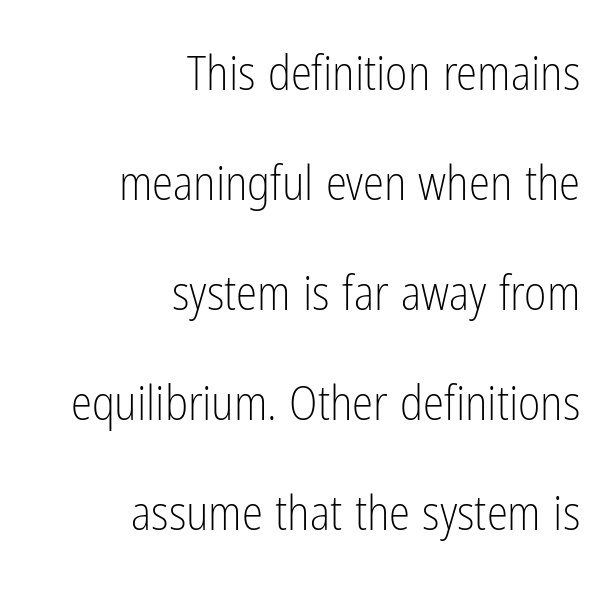
Q: Is the text bold? A: No.
Q: Is the text italic (slanted)? A: No, it is upright.
Q: Is the typeface a serif or a sans-serif typeface? A: Sans-serif.
Q: Is the text underlined? A: No.
Q: How is the paragraph aligned? A: Right-aligned.
Q: Is the spacing between letters normal or unusually wide? A: Normal.
Q: Is the spacing between lines tight, normal or loose? A: Loose.
Q: Width (condensed, normal, or wide)? A: Condensed.
Q: Stroke contrast? A: Low.
Q: x-height? A: Medium.
Q: Monospaced? A: No.
